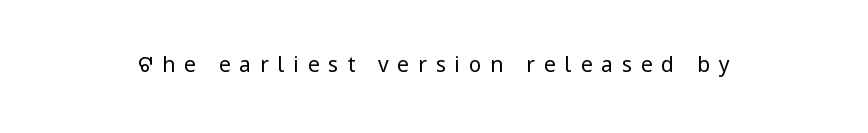
Q: Is the text bold? A: No.
Q: Is the text italic (slanted)? A: No, it is upright.
Q: Is the text underlined? A: No.
Q: Is the spacing between letters normal or unusually wide? A: Unusually wide.
